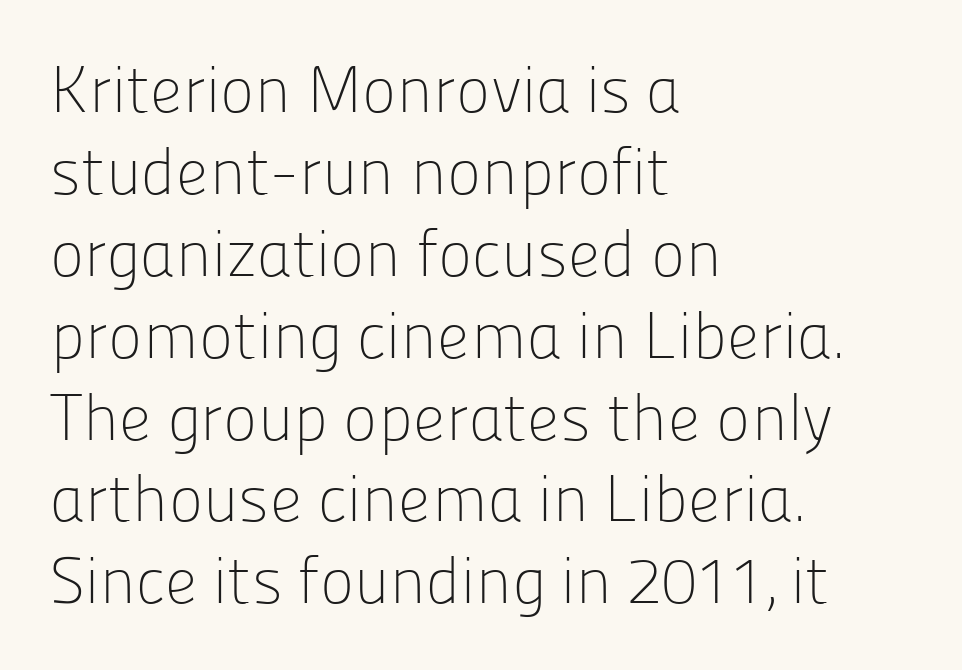
{"serif": "no", "italic": "no", "bold": "no", "weight": "light", "width": "normal", "stroke_contrast": "low", "x_height": "medium", "monospaced": "no", "underline": "no", "align": "left", "line_spacing": "normal", "line_spacing_ratio": 1.26, "letter_spacing": "normal", "letter_spacing_em": 0.0, "glyph_px": 65}
